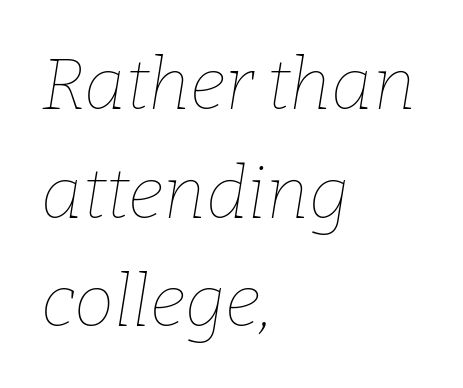
Letter spacing: default. No letter is thick-stroked: the sample isn't bold. The rendering anchors every line to the left-hand side. How would I describe the line gaps? Plain and ordinary. A clean baseline with only descenders dipping below it.
